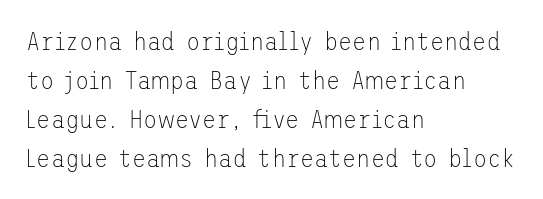
The image shows 26 px text type, upright; set left-aligned, normal line spacing (1.5x), normal letter spacing, not underlined.
